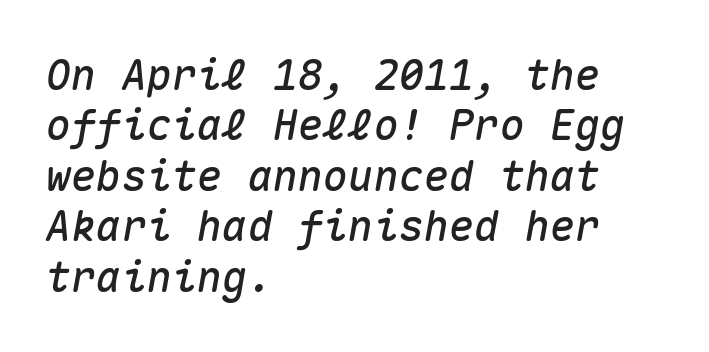
The image shows 42 px text type, italic (leaning right), monospaced; set left-aligned, line spacing 1.2x, normal letter spacing, not underlined; medium stroke contrast and a medium x-height.
